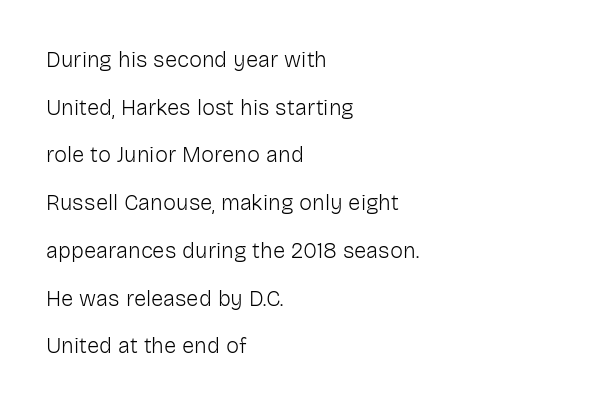
{"italic": "no", "bold": "no", "underline": "no", "align": "left", "line_spacing": "loose", "line_spacing_ratio": 2.17, "letter_spacing": "normal", "letter_spacing_em": 0.0, "glyph_px": 22}
